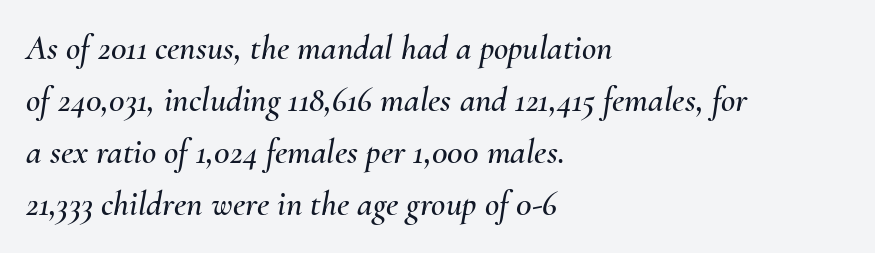
{"italic": "yes", "lean": "right", "slant_degrees": 10, "width": "normal", "stroke_contrast": "medium", "x_height": "small", "monospaced": "no", "underline": "no", "align": "left", "line_spacing": "normal", "line_spacing_ratio": 1.49, "letter_spacing": "normal", "letter_spacing_em": 0.0, "glyph_px": 35}
